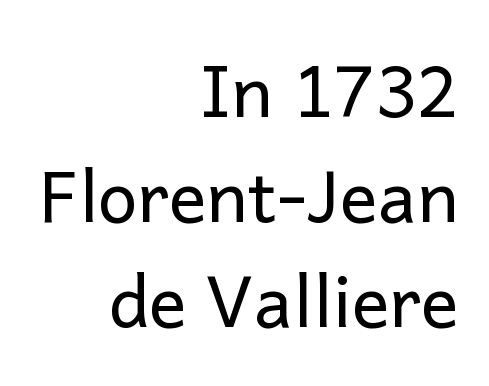
The image shows 71 px regular-weight sans-serif type, upright; set right-aligned, normal line spacing (1.48x), normal letter spacing, not underlined; low stroke contrast and a medium x-height.
